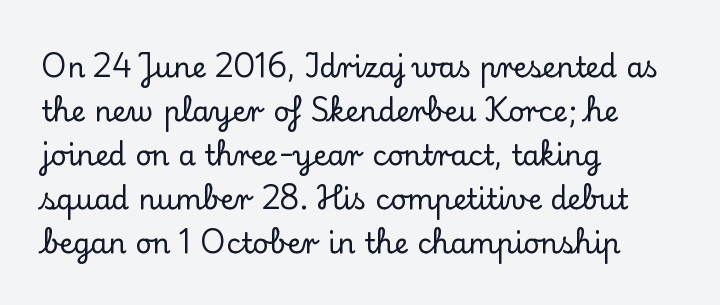
The image shows 28 px serif type, upright; set left-aligned, normal line spacing (1.57x), normal letter spacing, not underlined; low stroke contrast and a small x-height.
